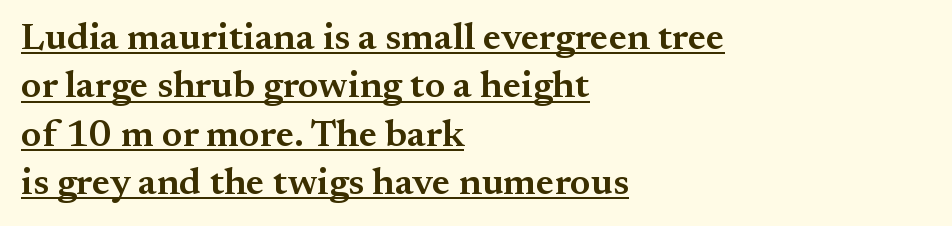
The image shows 38 px semibold serif type, upright; set left-aligned, normal line spacing (1.27x), normal letter spacing, underlined; medium stroke contrast and a small x-height.
